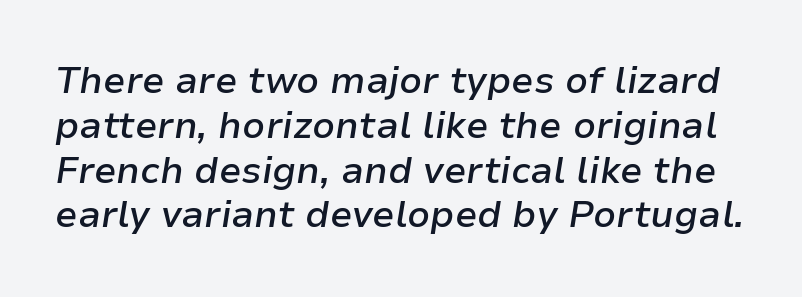
Q: Is the text bold? A: Semi-bold.
Q: Is the text italic (slanted)? A: Yes, it leans right by about 9 degrees.
Q: Is the text underlined? A: No.
Q: Is the spacing between letters normal or unusually wide? A: Normal.
Q: Width (condensed, normal, or wide)? A: Normal.
Q: Stroke contrast? A: Low.
Q: x-height? A: Medium.
Q: Monospaced? A: No.
